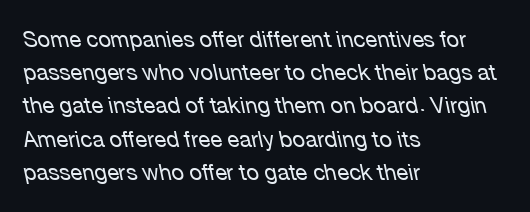
Compared with a typical body face, this is equally light or lighter still. One glance says typical: line gaps are just what's usual. Any mark beneath the type? The region is blank. Characters follow at the spacing the type designer built in. Left-aligned paragraph, ragged on the right.
